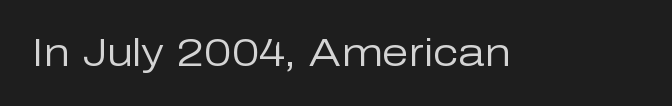
Q: Is the text bold? A: No.
Q: Is the text italic (slanted)? A: No, it is upright.
Q: Is the typeface a serif or a sans-serif typeface? A: Sans-serif.
Q: Is the text underlined? A: No.
Q: Is the spacing between letters normal or unusually wide? A: Normal.
Q: Width (condensed, normal, or wide)? A: Normal.
Q: Stroke contrast? A: Low.
Q: x-height? A: Medium.
Q: Monospaced? A: No.
